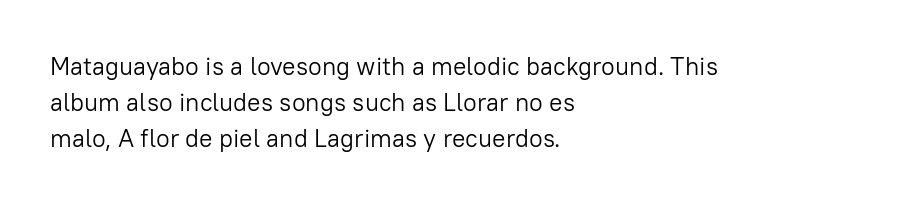
Q: Is the text bold? A: No.
Q: Is the text italic (slanted)? A: No, it is upright.
Q: Is the text underlined? A: No.
Q: How is the paragraph aligned? A: Left-aligned.
Q: Is the spacing between letters normal or unusually wide? A: Normal.
Q: Is the spacing between lines tight, normal or loose? A: Normal.
